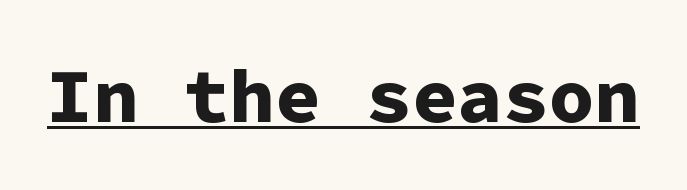
Vertical strokes here are truly vertical. This sample has the even, mechanical cadence of fixed-width lettering. Typesetter's note: full bold, strokes at maximum text heaviness. Observe the ordinary spacing: letters are neighbours, not strangers.
